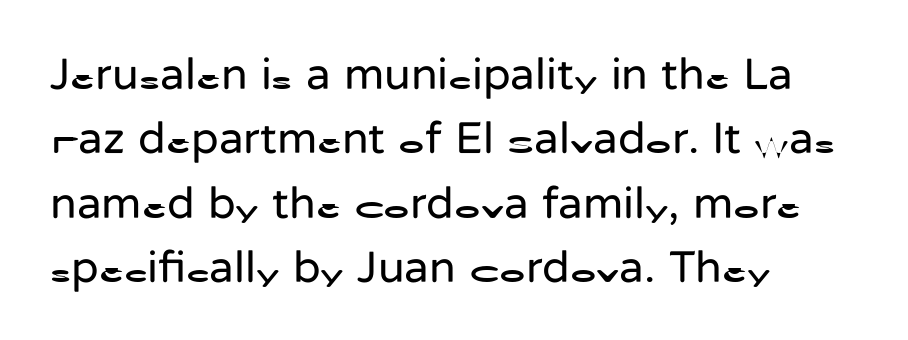
The image shows 45 px regular-weight sans-serif type, upright; set left-aligned, normal line spacing (1.43x), normal letter spacing, not underlined; low stroke contrast and a medium x-height.
